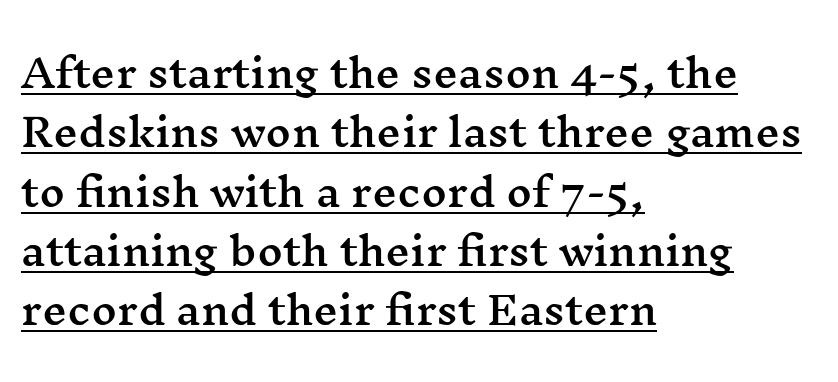
Q: Is the text italic (slanted)? A: No, it is upright.
Q: Is the typeface a serif or a sans-serif typeface? A: Serif.
Q: Is the text underlined? A: Yes.
Q: How is the paragraph aligned? A: Left-aligned.
Q: Is the spacing between letters normal or unusually wide? A: Normal.
Q: Is the spacing between lines tight, normal or loose? A: Normal.
Q: Width (condensed, normal, or wide)? A: Wide.
Q: Stroke contrast? A: Medium.
Q: x-height? A: Medium.
Q: Monospaced? A: No.
